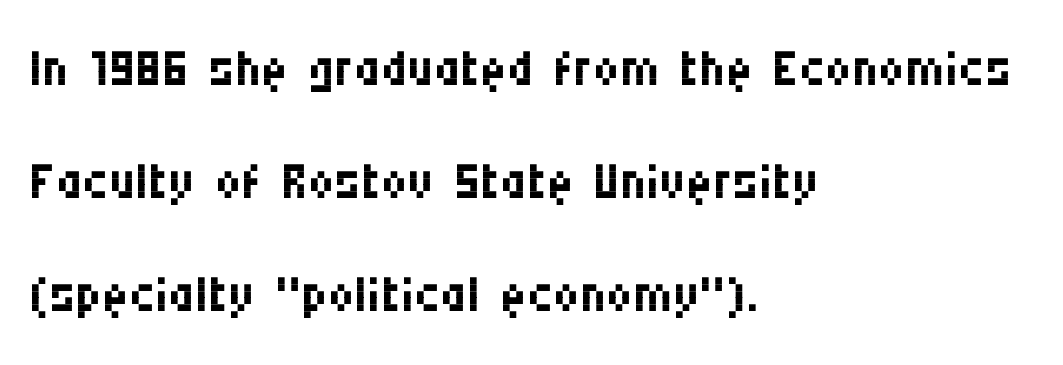
{"serif": "no", "italic": "no", "bold": "no", "weight": "regular", "width": "condensed", "stroke_contrast": "medium", "x_height": "large", "monospaced": "no", "underline": "no", "align": "left", "line_spacing": "normal", "line_spacing_ratio": 1.55, "letter_spacing": "normal", "letter_spacing_em": 0.0, "glyph_px": 73}
